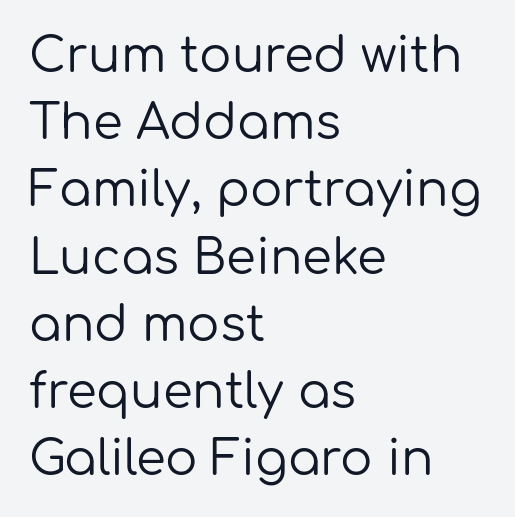
The image shows 48 px regular-weight sans-serif type, upright; set left-aligned, normal line spacing (1.4x), normal letter spacing, not underlined; low stroke contrast and a medium x-height.
